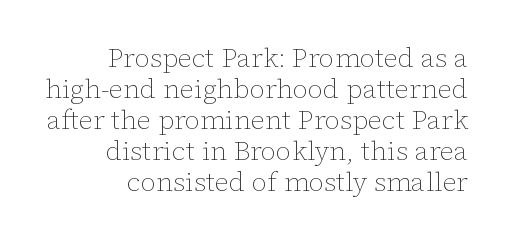
The typesetting does not lean heavy: it is not bold. The passage shown has conventional tracking throughout. Underline: absent. Students, observe: this is what under-led, compact text looks like. Nope, not italic — everything's standing straight. If you drew a ruler down the right edge, every line would touch it.
